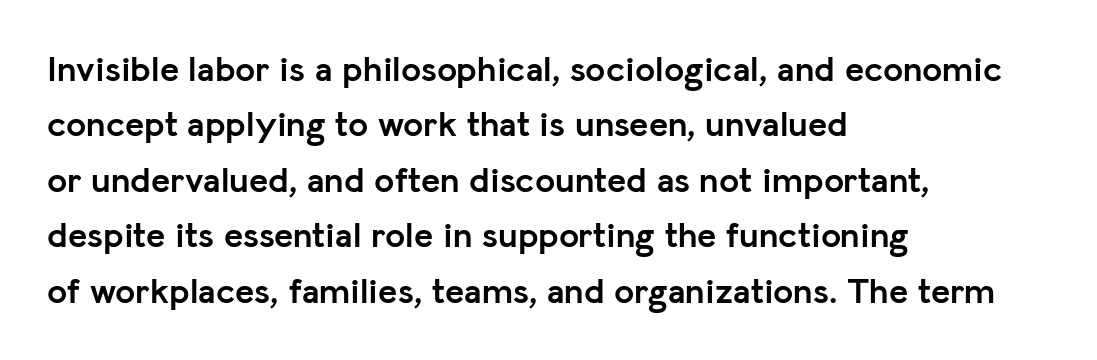
{"serif": "no", "italic": "no", "bold": "yes", "weight": "semibold", "width": "normal", "stroke_contrast": "low", "x_height": "medium", "monospaced": "no", "underline": "no", "align": "left", "line_spacing": "normal", "line_spacing_ratio": 1.54, "letter_spacing": "normal", "letter_spacing_em": 0.0, "glyph_px": 36}
